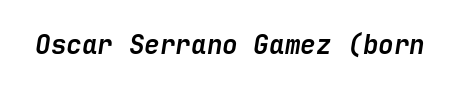
The image shows 26 px bold type, italic (leaning right); set normal letter spacing, not underlined.
